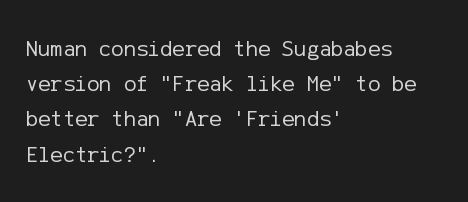
A typesetter would call this leading conventional body-copy spacing. Casual observation: everything's shoved over to the left. Counters stay open thanks to moderate or lighter strokes. The lettering stays uniformly vertical, giving the passage a roman look. No extra tracking has been applied to these lines. The gap between lines stays unmarked.
